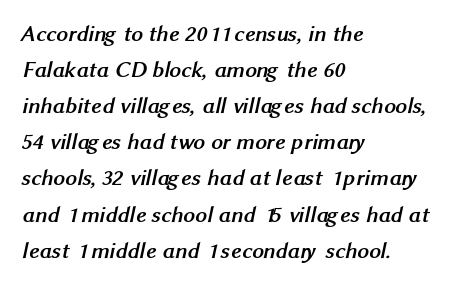
{"bold": "yes", "underline": "no", "align": "left", "line_spacing": "normal", "line_spacing_ratio": 1.57, "letter_spacing": "normal", "letter_spacing_em": 0.0, "glyph_px": 23}
